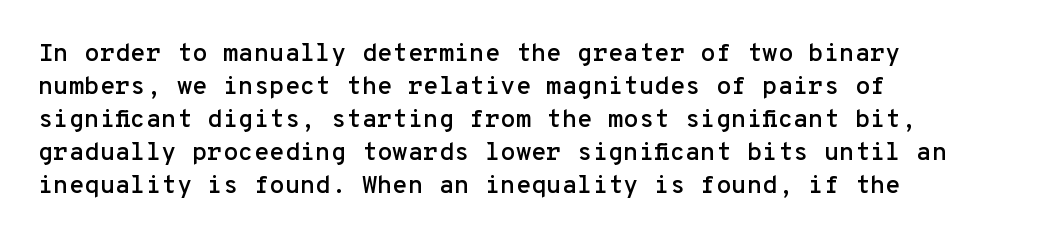
{"italic": "no", "underline": "no", "align": "left", "line_spacing": "normal", "line_spacing_ratio": 1.32, "letter_spacing": "normal", "letter_spacing_em": 0.0, "glyph_px": 25}
